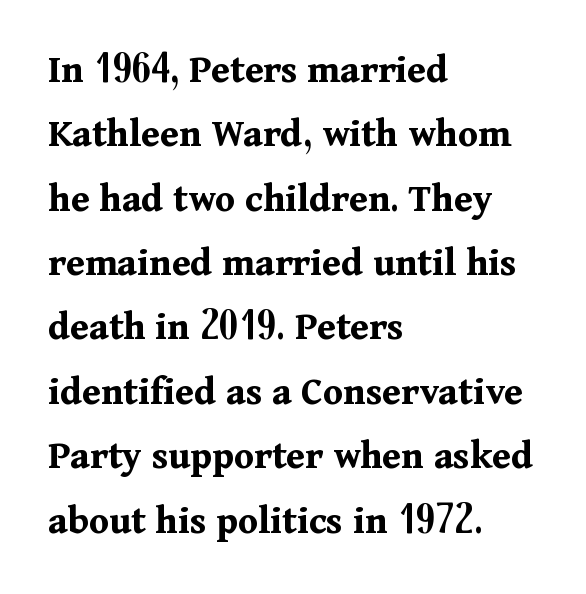
{"serif": "yes", "italic": "no", "bold": "yes", "weight": "bold", "width": "normal", "stroke_contrast": "medium", "x_height": "medium", "monospaced": "no", "underline": "no", "align": "left", "line_spacing": "normal", "line_spacing_ratio": 1.57, "letter_spacing": "normal", "letter_spacing_em": 0.0, "glyph_px": 41}
